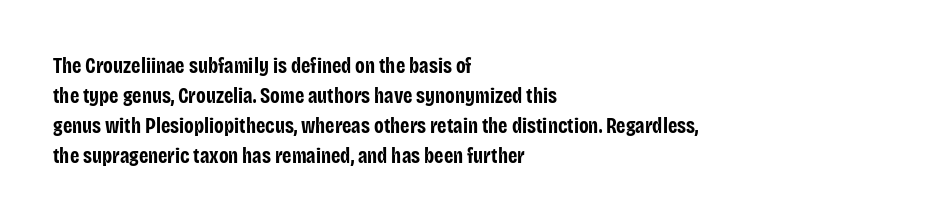
The image shows 21 px bold type, upright; set left-aligned, normal line spacing (1.43x), normal letter spacing, not underlined.
